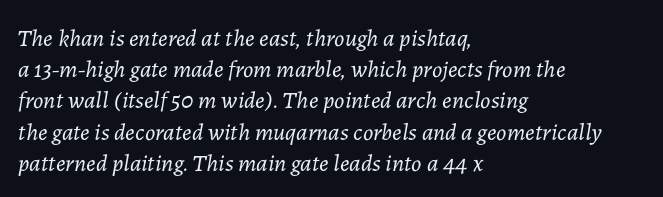
{"italic": "yes", "lean": "right", "slant_degrees": 7, "bold": "no", "underline": "no", "align": "left", "line_spacing": "normal", "line_spacing_ratio": 1.3, "letter_spacing": "normal", "letter_spacing_em": 0.0, "glyph_px": 24}
